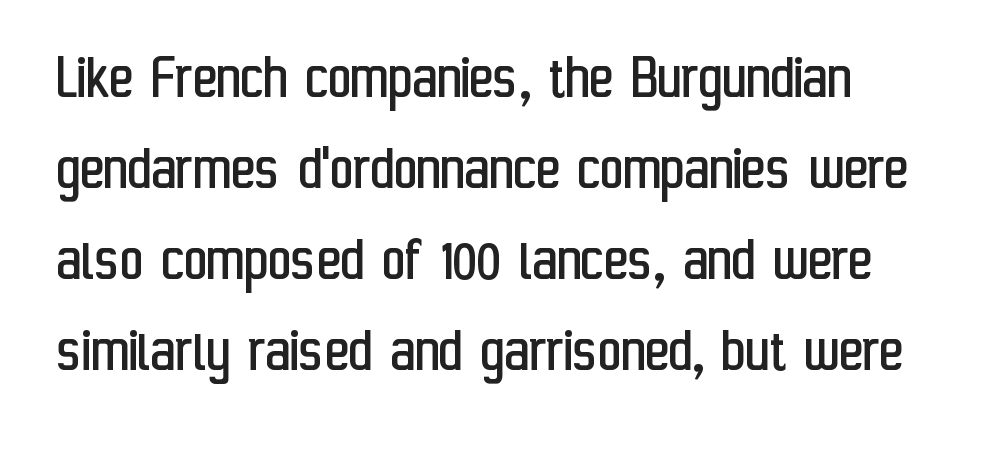
The rendering uses natural spacing where letterforms have individual widths. Each new line begins a customary step beneath the previous one. A sans-serif font was chosen for this passage. If you drew a ruler down the left edge, every line would touch it. Bare-footed words on every line.
